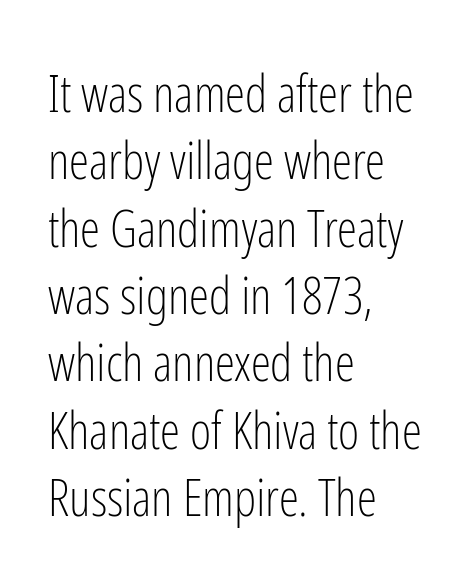
The image shows 51 px light, condensed sans-serif type, upright; set left-aligned, normal line spacing (1.32x), normal letter spacing, not underlined; low stroke contrast and a medium x-height.
